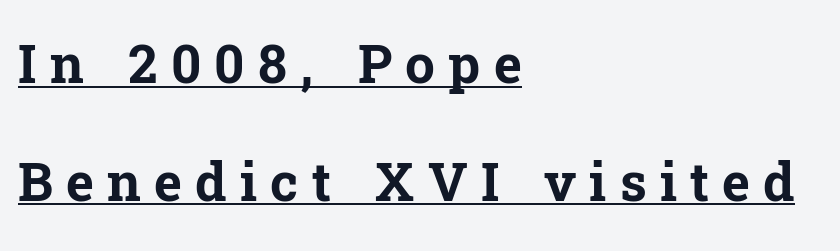
Q: Is the text bold? A: Yes.
Q: Is the text italic (slanted)? A: No, it is upright.
Q: Is the typeface a serif or a sans-serif typeface? A: Serif.
Q: Is the text underlined? A: Yes.
Q: How is the paragraph aligned? A: Left-aligned.
Q: Is the spacing between letters normal or unusually wide? A: Unusually wide.
Q: Is the spacing between lines tight, normal or loose? A: Loose.
Q: Width (condensed, normal, or wide)? A: Normal.
Q: Stroke contrast? A: Low.
Q: x-height? A: Medium.
Q: Monospaced? A: No.
